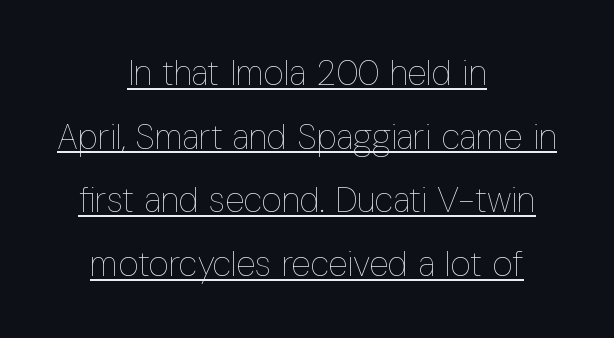
Nothing heavy about these letters — not bold at all. The passage shown has conventional tracking throughout. The lines are quadded center. Notice how a bar underscores the lettering throughout. The lettering stays uniformly vertical, giving the passage a roman look. The rendering uses natural spacing where letterforms have individual widths.
